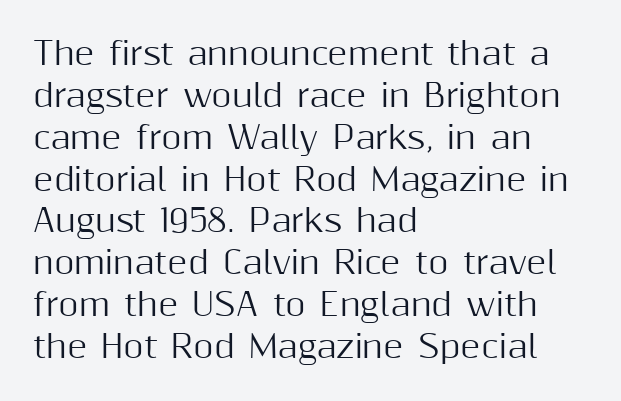
Q: Is the text italic (slanted)? A: No, it is upright.
Q: Is the typeface a serif or a sans-serif typeface? A: Sans-serif.
Q: Is the text underlined? A: No.
Q: How is the paragraph aligned? A: Left-aligned.
Q: Is the spacing between letters normal or unusually wide? A: Normal.
Q: Is the spacing between lines tight, normal or loose? A: Normal.
Q: Width (condensed, normal, or wide)? A: Normal.
Q: Stroke contrast? A: Medium.
Q: x-height? A: Medium.
Q: Monospaced? A: No.
